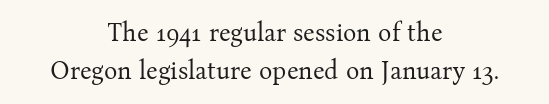
Q: Is the text bold? A: No.
Q: Is the text italic (slanted)? A: No, it is upright.
Q: Is the text underlined? A: No.
Q: How is the paragraph aligned? A: Centered.
Q: Is the spacing between letters normal or unusually wide? A: Normal.
Q: Is the spacing between lines tight, normal or loose? A: Normal.
